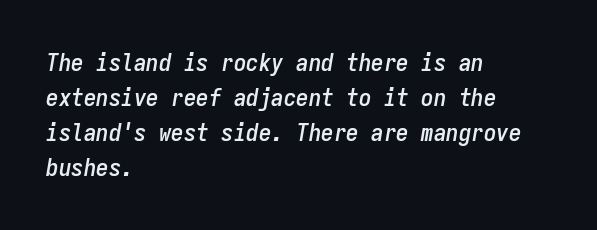
The passage shown stacks its lines at a standard gap. When letters slant like this, we call the style italic. The string is rendered with underlining switched off. These lines are set flush left with a ragged right edge. The gaps between neighbouring characters are ordinary and unremarkable.
